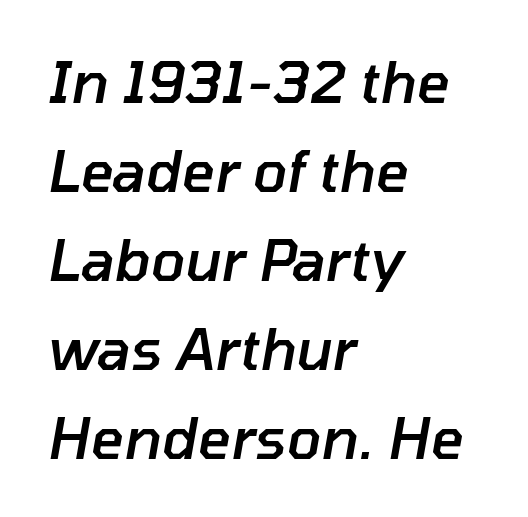
What's the leading like? Ordinary, nothing unusual. Every row of glyphs begins at an identical x-position on the left. These lines are rendered in a variable-pitch font. A typesetter would call this zero additional tracking. No word sits above an underline.
